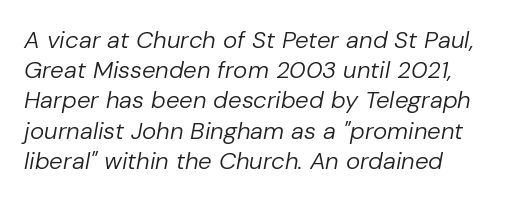
Q: Is the text bold? A: No.
Q: Is the text italic (slanted)? A: Yes, it leans right by about 10 degrees.
Q: Is the text underlined? A: No.
Q: How is the paragraph aligned? A: Left-aligned.
Q: Is the spacing between letters normal or unusually wide? A: Normal.
Q: Is the spacing between lines tight, normal or loose? A: Normal.
